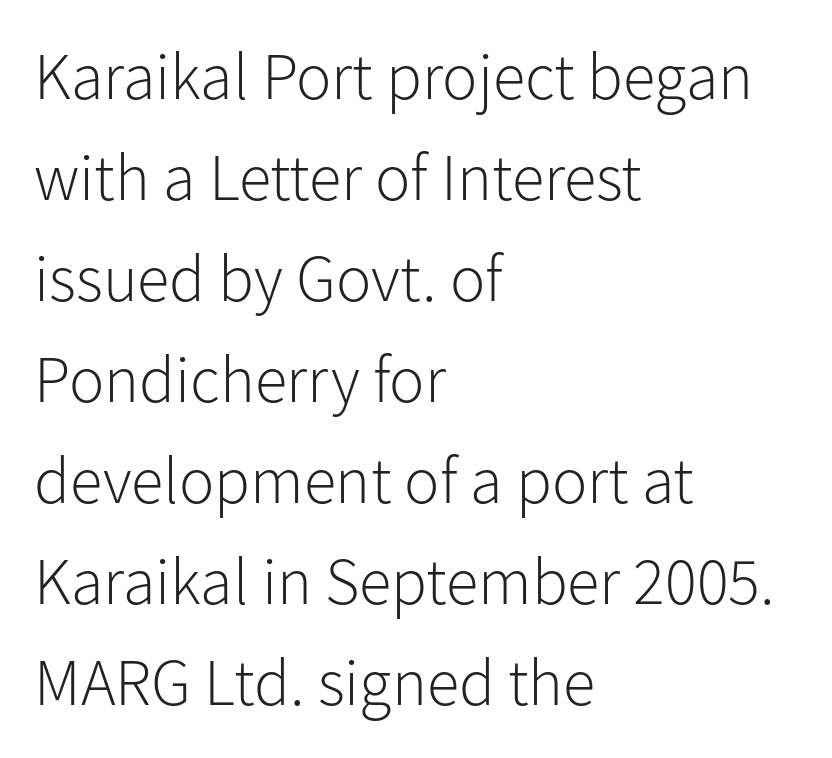
The image shows 66 px light sans-serif type, upright; set left-aligned, normal line spacing (1.53x), normal letter spacing, not underlined; low stroke contrast and a medium x-height.
